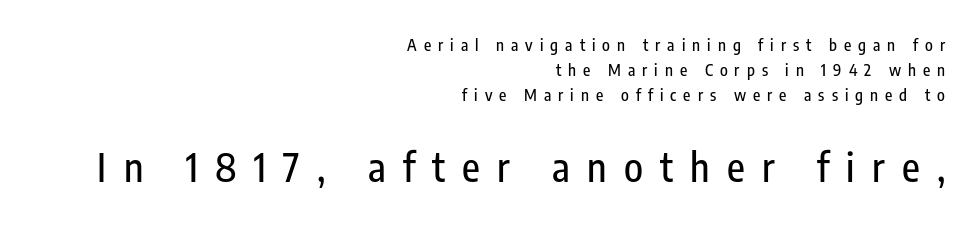
The image shows 39 px condensed sans-serif type, upright; set right-aligned, normal line spacing (1.57x), unusually wide letter spacing (+0.44 em), not underlined; the second (bottom) block is 2.44x larger; low stroke contrast and a medium x-height.
